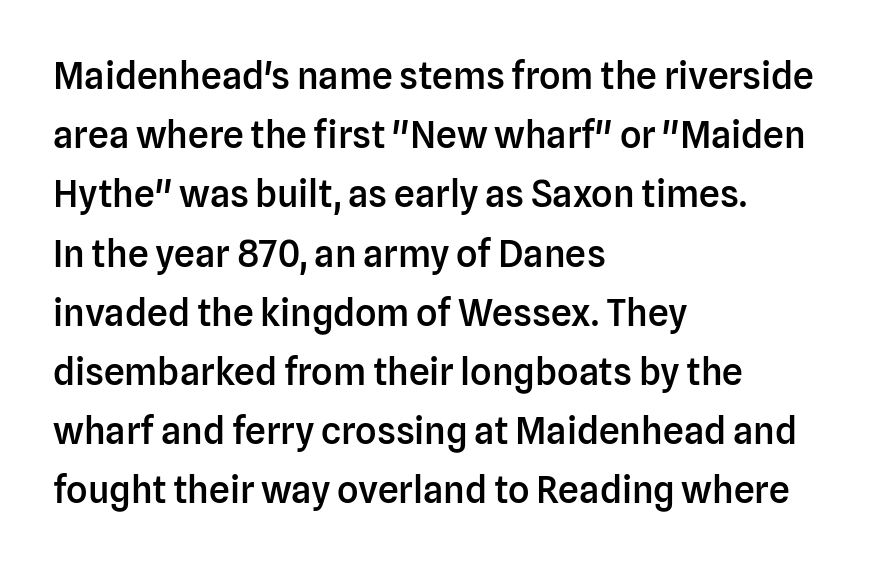
The image shows 37 px semibold sans-serif type, upright; set left-aligned, normal line spacing (1.6x), normal letter spacing, not underlined; low stroke contrast and a medium x-height.
